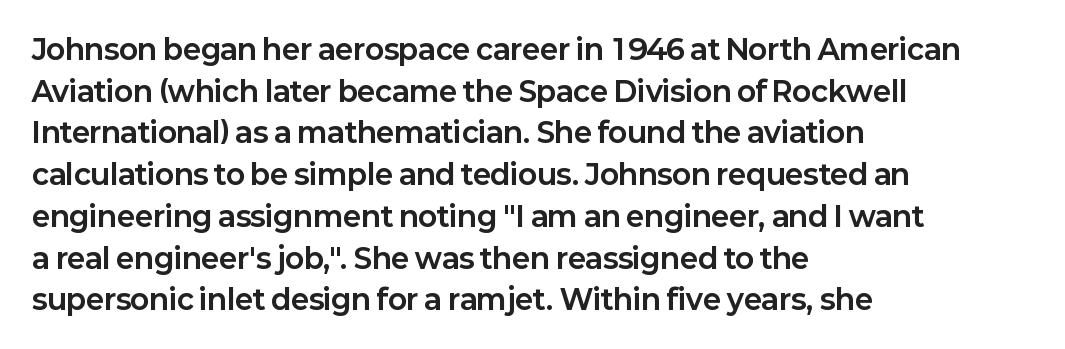
The image shows 28 px bold sans-serif type, upright; set left-aligned, normal line spacing (1.49x), normal letter spacing, not underlined; low stroke contrast and a medium x-height.
